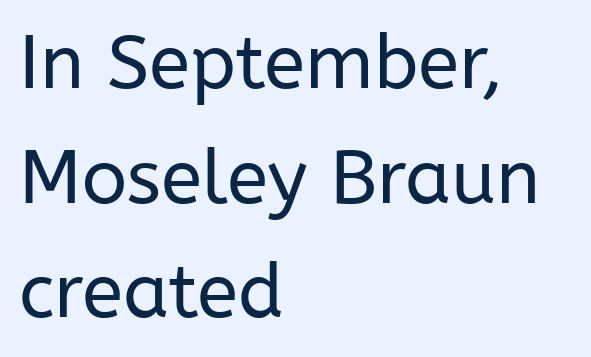
{"serif": "no", "italic": "no", "bold": "no", "weight": "regular", "width": "normal", "stroke_contrast": "low", "x_height": "medium", "monospaced": "no", "underline": "no", "align": "left", "line_spacing": "normal", "line_spacing_ratio": 1.53, "letter_spacing": "normal", "letter_spacing_em": 0.0, "glyph_px": 75}
